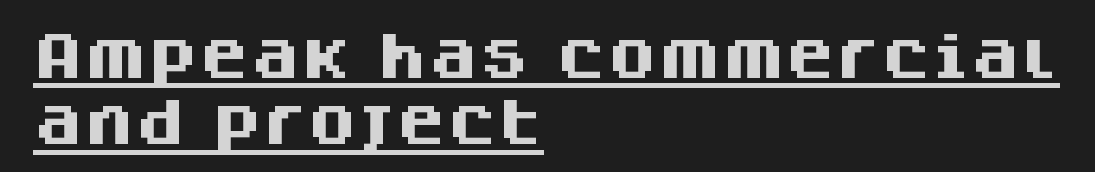
Q: Is the text bold? A: Yes.
Q: Is the text italic (slanted)? A: No, it is upright.
Q: Is the typeface a serif or a sans-serif typeface? A: Sans-serif.
Q: Is the text underlined? A: Yes.
Q: How is the paragraph aligned? A: Left-aligned.
Q: Is the spacing between letters normal or unusually wide? A: Normal.
Q: Is the spacing between lines tight, normal or loose? A: Normal.
Q: Width (condensed, normal, or wide)? A: Normal.
Q: Stroke contrast? A: Medium.
Q: x-height? A: Large.
Q: Monospaced? A: No.
